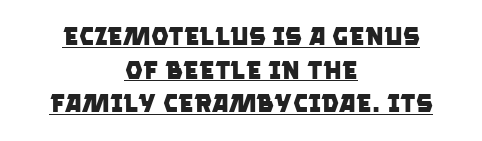
The image shows 25 px bold type; set centered, normal line spacing (1.35x), normal letter spacing, underlined.
